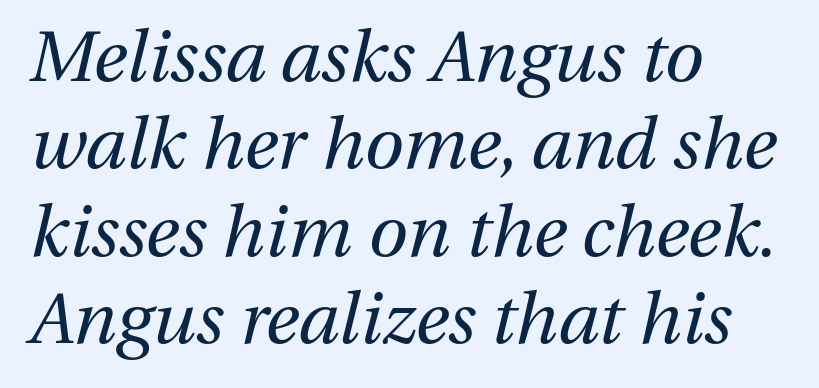
Q: Is the text bold? A: No.
Q: Is the text italic (slanted)? A: Yes, it leans right by about 13 degrees.
Q: Is the text underlined? A: No.
Q: How is the paragraph aligned? A: Left-aligned.
Q: Is the spacing between letters normal or unusually wide? A: Normal.
Q: Width (condensed, normal, or wide)? A: Normal.
Q: Stroke contrast? A: Medium.
Q: x-height? A: Medium.
Q: Monospaced? A: No.
